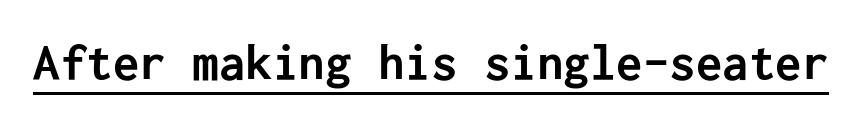
{"serif": "no", "italic": "no", "bold": "yes", "weight": "semibold", "width": "normal", "stroke_contrast": "low", "x_height": "medium", "underline": "yes", "letter_spacing": "normal", "letter_spacing_em": 0.0, "glyph_px": 53}
